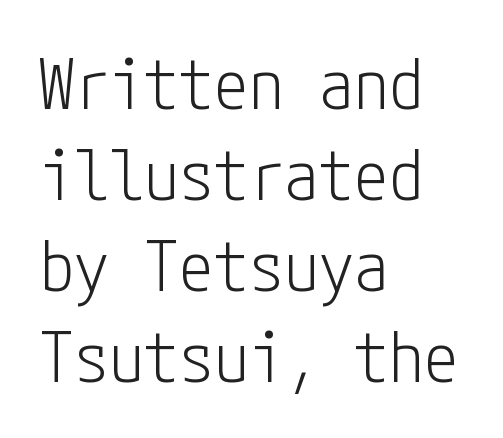
Q: Is the text bold? A: No.
Q: Is the text italic (slanted)? A: No, it is upright.
Q: Is the typeface a serif or a sans-serif typeface? A: Sans-serif.
Q: Is the text underlined? A: No.
Q: How is the paragraph aligned? A: Left-aligned.
Q: Is the spacing between letters normal or unusually wide? A: Normal.
Q: Is the spacing between lines tight, normal or loose? A: Normal.
Q: Width (condensed, normal, or wide)? A: Condensed.
Q: Stroke contrast? A: Low.
Q: x-height? A: Medium.
